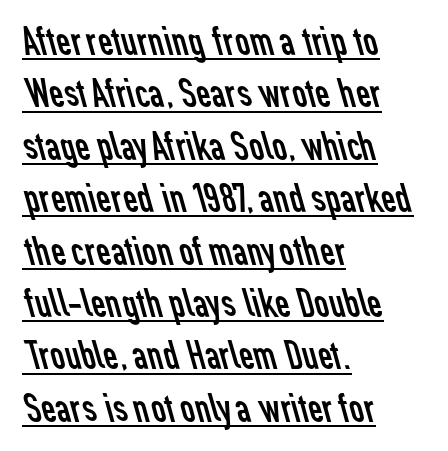
Serifs: no, the terminals of the letterforms are clean. Nothing heavy about these letters — not bold at all. Observe the ordinary spacing: letters are neighbours, not strangers. These lines are set flush left with a ragged right edge. Notice how descenders clear the ascenders below comfortably — that's standard leading.
